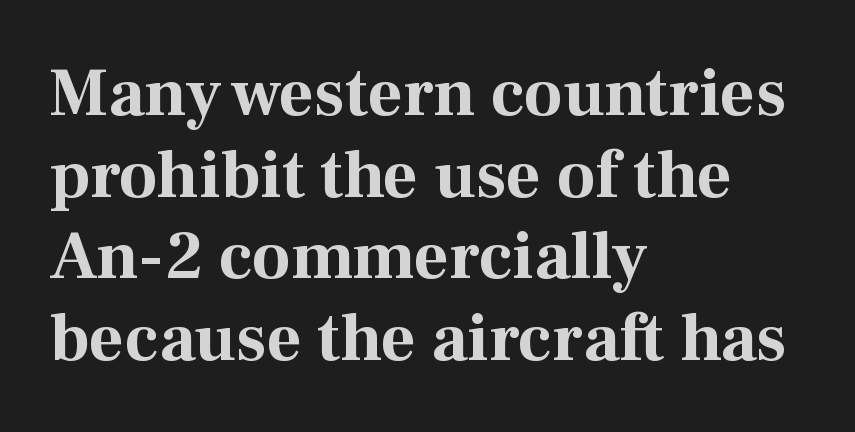
The image shows 68 px bold serif type, upright; set left-aligned, line spacing 1.2x, normal letter spacing, not underlined; medium stroke contrast and a medium x-height.
